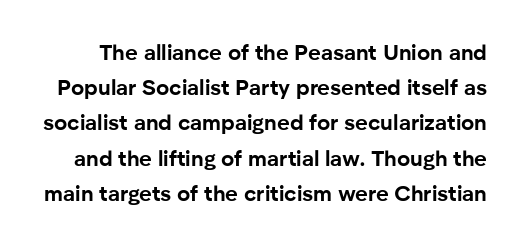
{"italic": "no", "bold": "yes", "underline": "no", "line_spacing": "normal", "line_spacing_ratio": 1.6, "letter_spacing": "normal", "letter_spacing_em": 0.0, "glyph_px": 22}
